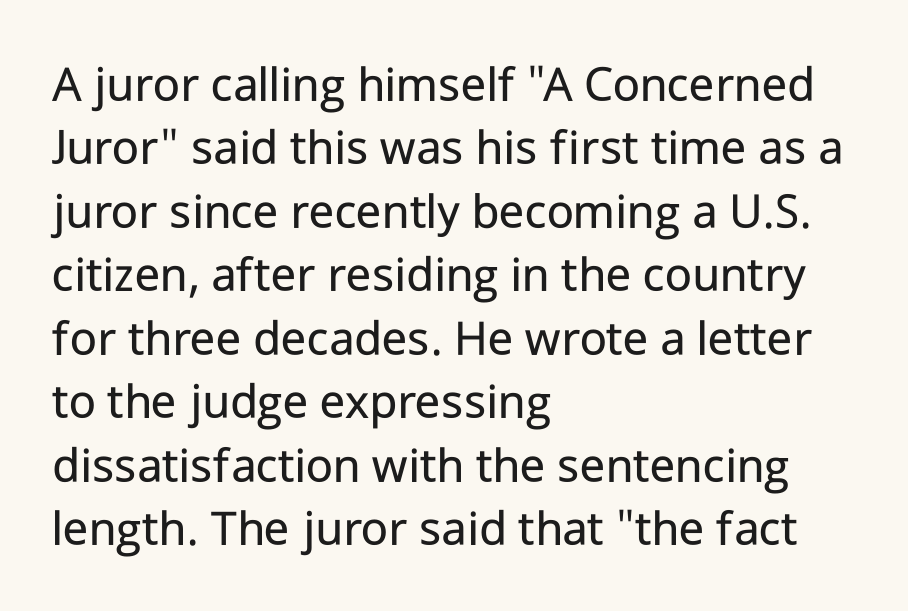
The image shows 52 px regular-weight sans-serif type, upright; set left-aligned, line spacing 1.22x, normal letter spacing, not underlined; low stroke contrast and a medium x-height.
